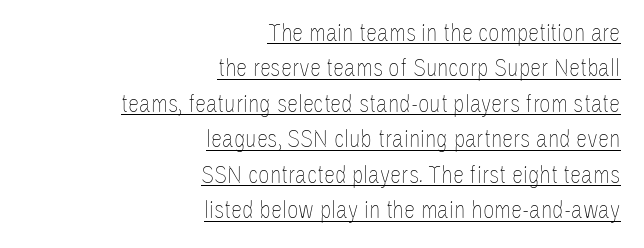
The image shows 25 px text type, upright; set right-aligned, normal line spacing (1.42x), normal letter spacing, underlined.
